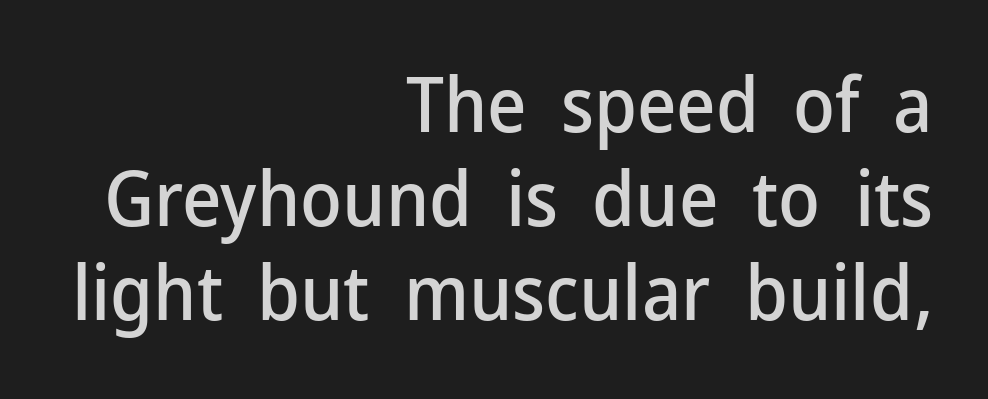
{"serif": "no", "italic": "no", "width": "normal", "stroke_contrast": "low", "x_height": "medium", "monospaced": "no", "underline": "no", "align": "right", "line_spacing_ratio": 1.24, "letter_spacing": "normal", "letter_spacing_em": 0.0, "glyph_px": 76}
